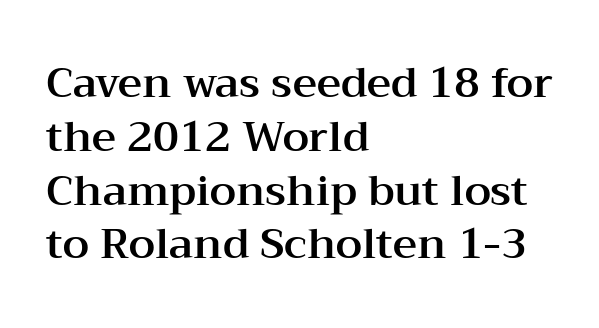
Each row of text sits above clean, open space. The designer left line spacing at the default. Caption: standard tracking, unaltered. The passage shown is typeset with a serif family. Each letter keeps its own natural width here, so spacing adapts to shape.
